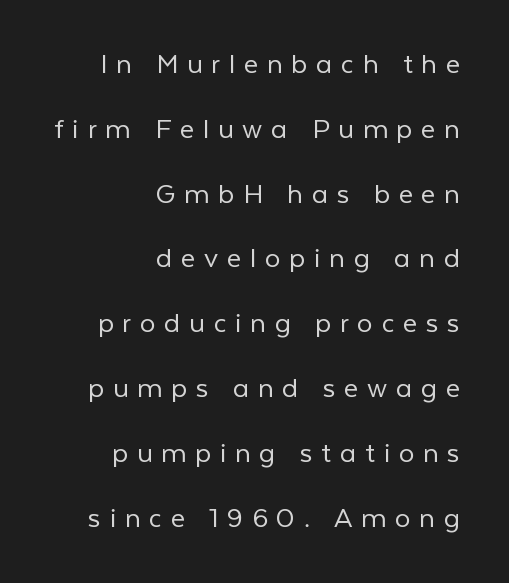
Q: Is the text bold? A: No.
Q: Is the text italic (slanted)? A: No, it is upright.
Q: Is the typeface a serif or a sans-serif typeface? A: Sans-serif.
Q: Is the text underlined? A: No.
Q: How is the paragraph aligned? A: Right-aligned.
Q: Is the spacing between letters normal or unusually wide? A: Unusually wide.
Q: Is the spacing between lines tight, normal or loose? A: Loose.
Q: Width (condensed, normal, or wide)? A: Normal.
Q: Stroke contrast? A: Low.
Q: x-height? A: Medium.
Q: Monospaced? A: No.
